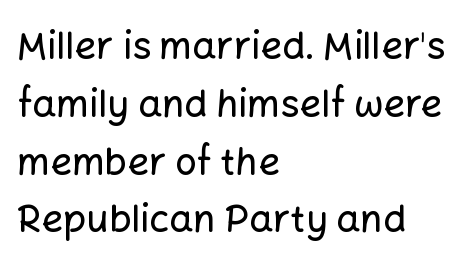
Q: Is the text italic (slanted)? A: No, it is upright.
Q: Is the typeface a serif or a sans-serif typeface? A: Sans-serif.
Q: Is the text underlined? A: No.
Q: How is the paragraph aligned? A: Left-aligned.
Q: Is the spacing between letters normal or unusually wide? A: Normal.
Q: Is the spacing between lines tight, normal or loose? A: Normal.
Q: Width (condensed, normal, or wide)? A: Normal.
Q: Stroke contrast? A: Low.
Q: x-height? A: Medium.
Q: Monospaced? A: No.
